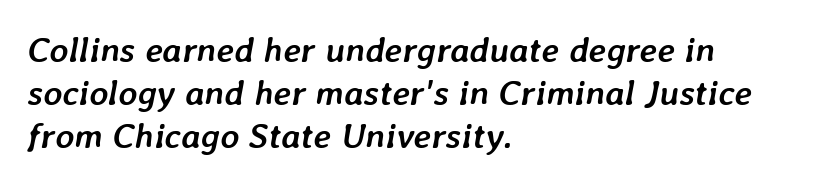
Q: Is the text bold? A: Yes.
Q: Is the text italic (slanted)? A: Yes, it leans right by about 7 degrees.
Q: Is the text underlined? A: No.
Q: How is the paragraph aligned? A: Left-aligned.
Q: Is the spacing between letters normal or unusually wide? A: Normal.
Q: Width (condensed, normal, or wide)? A: Normal.
Q: Stroke contrast? A: Low.
Q: x-height? A: Medium.
Q: Monospaced? A: No.
